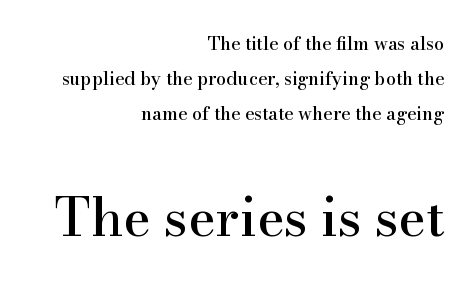
The image shows 53 px serif type, upright; set right-aligned, loose line spacing (1.94x), normal letter spacing, not underlined; the second (bottom) block is 2.94x larger; high stroke contrast and a small x-height.
